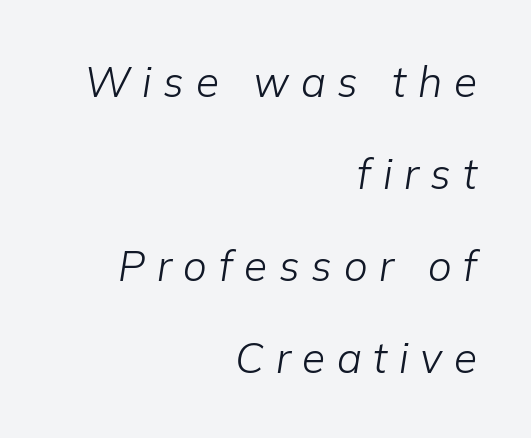
Each letter keeps its own natural width here, so spacing adapts to shape. The space between consecutive lines is lavish. Does extra space separate the letters? Yes, quite a lot of it. Heaviness? Minimal to ordinary, like unemphasized prose.
